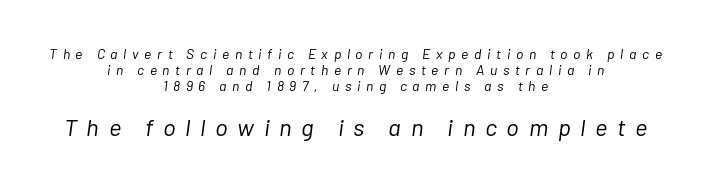
The image shows 24 px text type, italic (leaning right); set centered, tight line spacing (1.15x), unusually wide letter spacing (+0.4 em), not underlined; the second (bottom) block is 1.71x larger.
